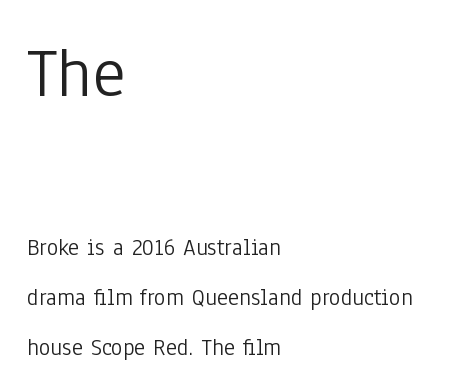
{"serif": "no", "italic": "no", "bold": "no", "weight": "light", "width": "condensed", "stroke_contrast": "low", "x_height": "medium", "monospaced": "no", "underline": "no", "align": "left", "line_spacing": "loose", "line_spacing_ratio": 2.08, "letter_spacing": "normal", "letter_spacing_em": 0.0, "larger_block": "first", "size_ratio": 2.96, "glyph_px": 71}
